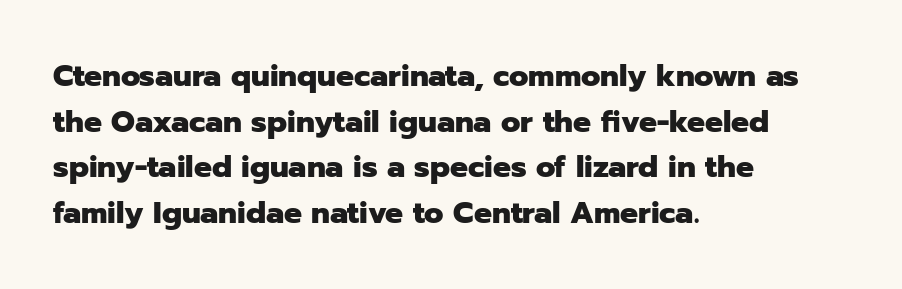
Typeset ragged right — the left edge is the straight one. Spacing between characters is what you'd get straight out of the box. Reading down the column, the eye jumps a familiar distance to each next line. Ascenders rise straight up at ninety degrees.
